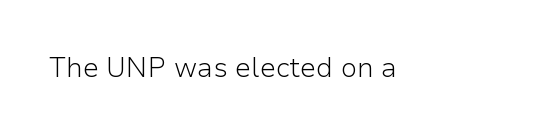
Q: Is the text bold? A: No.
Q: Is the text italic (slanted)? A: No, it is upright.
Q: Is the text underlined? A: No.
Q: Is the spacing between letters normal or unusually wide? A: Normal.
